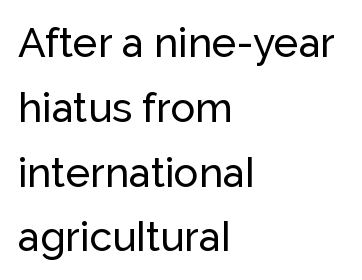
{"serif": "no", "italic": "no", "width": "normal", "stroke_contrast": "low", "x_height": "medium", "monospaced": "no", "underline": "no", "align": "left", "line_spacing": "normal", "line_spacing_ratio": 1.58, "letter_spacing": "normal", "letter_spacing_em": 0.0, "glyph_px": 41}
